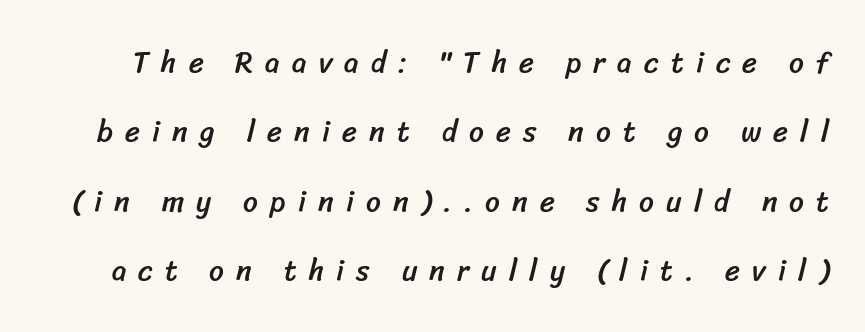
{"serif": "no", "width": "normal", "stroke_contrast": "low", "x_height": "medium", "monospaced": "no", "underline": "no", "line_spacing": "loose", "line_spacing_ratio": 2.39, "letter_spacing": "wide", "letter_spacing_em": 0.42, "glyph_px": 29}
